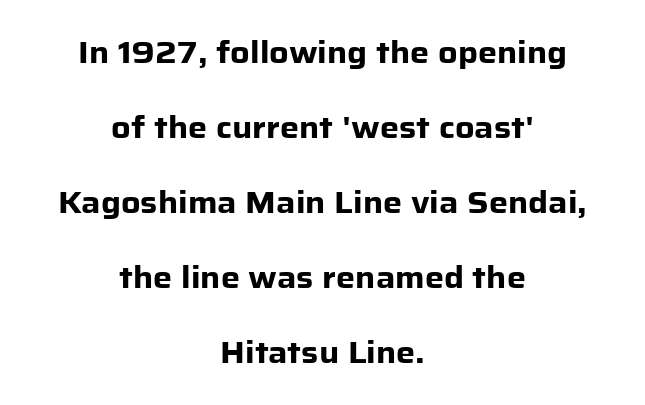
Q: Is the text bold? A: Yes.
Q: Is the text italic (slanted)? A: No, it is upright.
Q: Is the typeface a serif or a sans-serif typeface? A: Sans-serif.
Q: Is the text underlined? A: No.
Q: How is the paragraph aligned? A: Centered.
Q: Is the spacing between letters normal or unusually wide? A: Normal.
Q: Is the spacing between lines tight, normal or loose? A: Loose.
Q: Width (condensed, normal, or wide)? A: Normal.
Q: Stroke contrast? A: Low.
Q: x-height? A: Medium.
Q: Monospaced? A: No.
